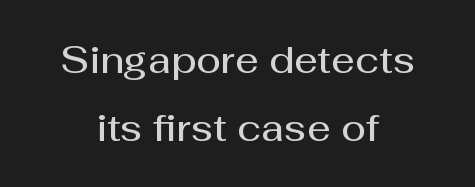
The image shows 37 px semibold sans-serif type, upright; set centered, line spacing 1.83x, normal letter spacing, not underlined; medium stroke contrast and a medium x-height.
